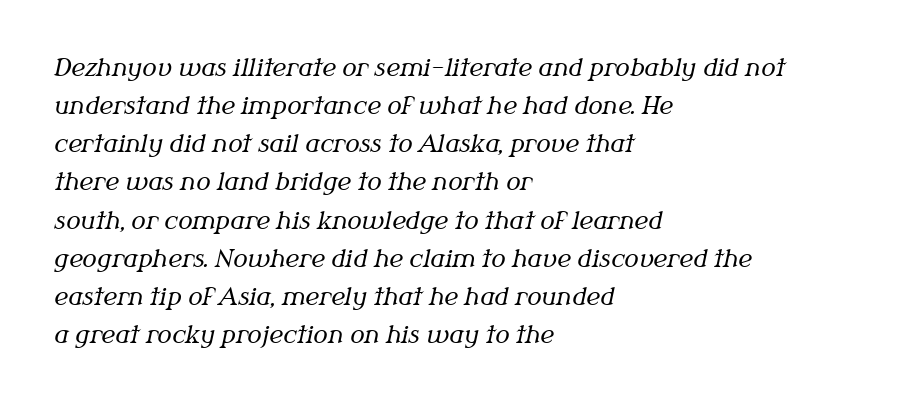
Q: Is the text bold? A: No.
Q: Is the text italic (slanted)? A: Yes, it leans right by about 12 degrees.
Q: Is the text underlined? A: No.
Q: How is the paragraph aligned? A: Left-aligned.
Q: Is the spacing between letters normal or unusually wide? A: Normal.
Q: Is the spacing between lines tight, normal or loose? A: Normal.
